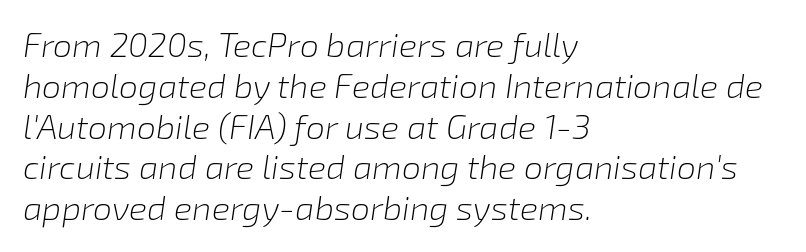
Q: Is the text bold? A: No.
Q: Is the text italic (slanted)? A: Yes, it leans right by about 8 degrees.
Q: Is the text underlined? A: No.
Q: How is the paragraph aligned? A: Left-aligned.
Q: Is the spacing between letters normal or unusually wide? A: Normal.
Q: Width (condensed, normal, or wide)? A: Normal.
Q: Stroke contrast? A: Low.
Q: x-height? A: Medium.
Q: Monospaced? A: No.
